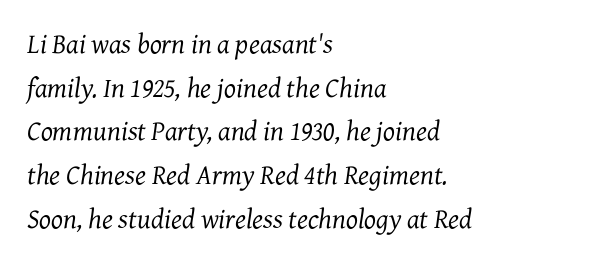
Q: Is the text bold? A: No.
Q: Is the text italic (slanted)? A: Yes, it leans right by about 7 degrees.
Q: Is the typeface a serif or a sans-serif typeface? A: Serif.
Q: Is the text underlined? A: No.
Q: How is the paragraph aligned? A: Left-aligned.
Q: Is the spacing between letters normal or unusually wide? A: Normal.
Q: Is the spacing between lines tight, normal or loose? A: Normal.
Q: Width (condensed, normal, or wide)? A: Normal.
Q: Stroke contrast? A: Medium.
Q: x-height? A: Medium.
Q: Monospaced? A: No.
